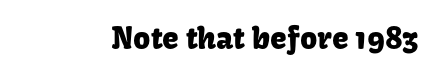
Rendered with straight, roman letterforms. Clear beneath every line of the passage. Short note: letters normally spaced. The letters advance in unequal steps, a hallmark of proportional type.
